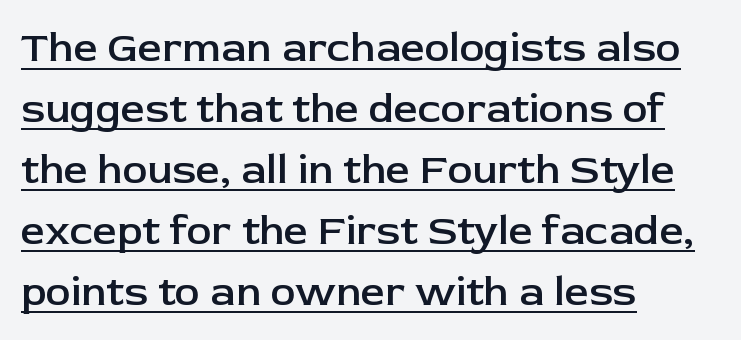
The image shows 42 px semibold sans-serif type, upright; set left-aligned, normal line spacing (1.45x), normal letter spacing, underlined; low stroke contrast and a medium x-height.
